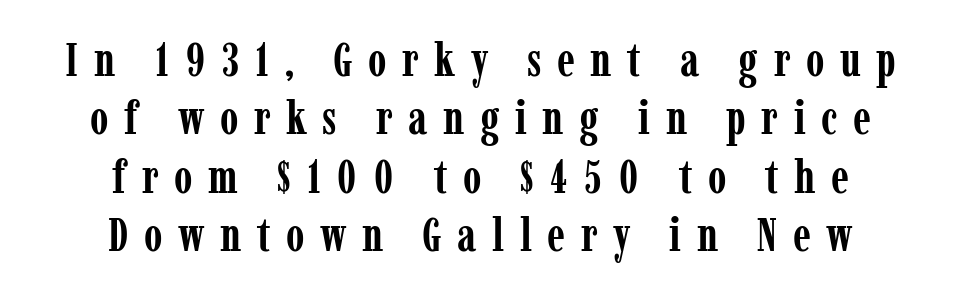
Q: Is the text bold? A: Yes.
Q: Is the text italic (slanted)? A: No, it is upright.
Q: Is the typeface a serif or a sans-serif typeface? A: Serif.
Q: Is the text underlined? A: No.
Q: How is the paragraph aligned? A: Centered.
Q: Is the spacing between letters normal or unusually wide? A: Unusually wide.
Q: Width (condensed, normal, or wide)? A: Condensed.
Q: Stroke contrast? A: Low.
Q: x-height? A: Medium.
Q: Monospaced? A: No.
